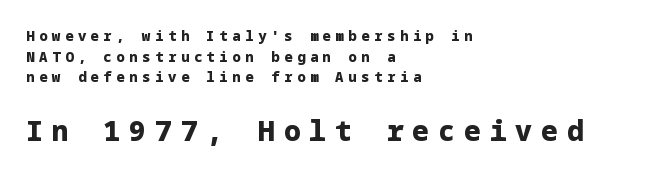
Q: Is the text bold? A: Yes.
Q: Is the text italic (slanted)? A: No, it is upright.
Q: Is the typeface a serif or a sans-serif typeface? A: Sans-serif.
Q: Is the text underlined? A: No.
Q: How is the paragraph aligned? A: Left-aligned.
Q: Is the spacing between letters normal or unusually wide? A: Unusually wide.
Q: Is the spacing between lines tight, normal or loose? A: Normal.
Q: Which block of text is set in a larger size, the first (top) or the second (bottom)? A: The second (bottom) one.
Q: Width (condensed, normal, or wide)? A: Normal.
Q: Stroke contrast? A: Low.
Q: x-height? A: Medium.
